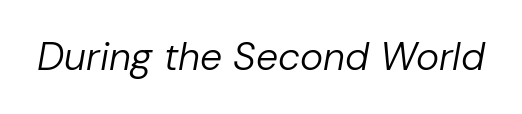
Q: Is the text bold? A: No.
Q: Is the text italic (slanted)? A: Yes, it leans right by about 10 degrees.
Q: Is the text underlined? A: No.
Q: Is the spacing between letters normal or unusually wide? A: Normal.
Q: Width (condensed, normal, or wide)? A: Normal.
Q: Stroke contrast? A: Low.
Q: x-height? A: Medium.
Q: Monospaced? A: No.
